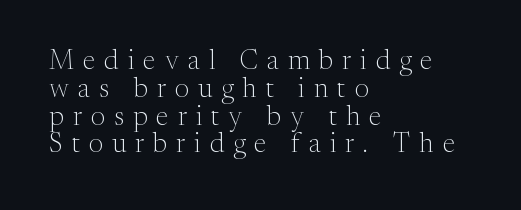
This is the regular roman posture of the typeface. This rendering widens character spacing well past its baseline value. Plain, unruled lines of type. A light-to-regular cut is what we see here.
